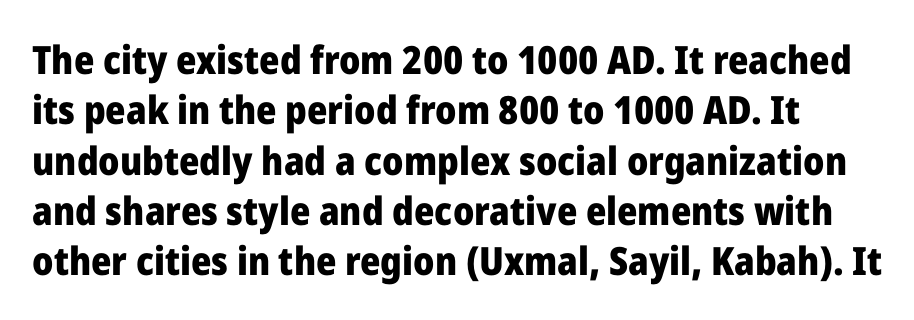
Q: Is the text bold? A: Yes.
Q: Is the text italic (slanted)? A: No, it is upright.
Q: Is the typeface a serif or a sans-serif typeface? A: Sans-serif.
Q: Is the text underlined? A: No.
Q: Is the spacing between letters normal or unusually wide? A: Normal.
Q: Is the spacing between lines tight, normal or loose? A: Normal.
Q: Width (condensed, normal, or wide)? A: Normal.
Q: Stroke contrast? A: Low.
Q: x-height? A: Medium.
Q: Monospaced? A: No.
